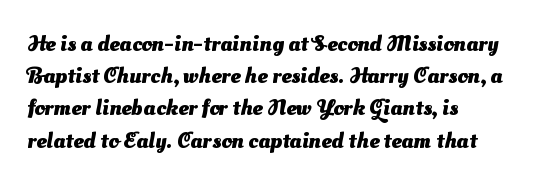
Q: Is the text bold? A: Yes.
Q: Is the text underlined? A: No.
Q: How is the paragraph aligned? A: Left-aligned.
Q: Is the spacing between letters normal or unusually wide? A: Normal.
Q: Is the spacing between lines tight, normal or loose? A: Normal.
